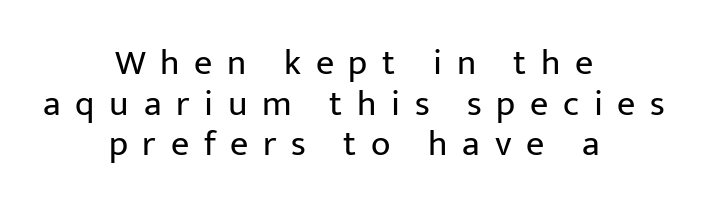
The image shows 36 px regular-weight sans-serif type, upright; set centered, tight line spacing (1.13x), unusually wide letter spacing (+0.41 em), not underlined; low stroke contrast and a medium x-height.
